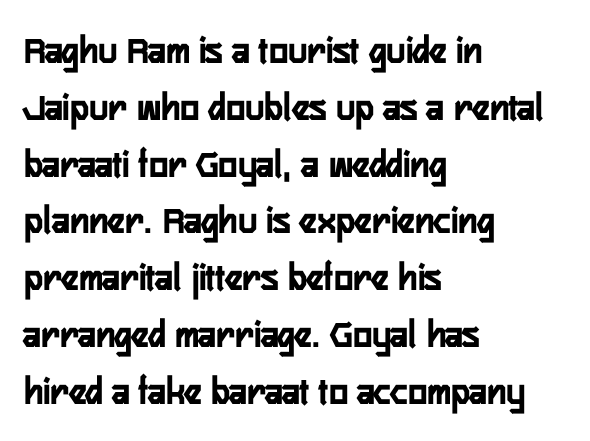
{"serif": "no", "italic": "no", "width": "condensed", "stroke_contrast": "low", "x_height": "medium", "monospaced": "no", "underline": "no", "align": "left", "line_spacing": "normal", "line_spacing_ratio": 1.42, "letter_spacing": "normal", "letter_spacing_em": 0.0, "glyph_px": 40}
